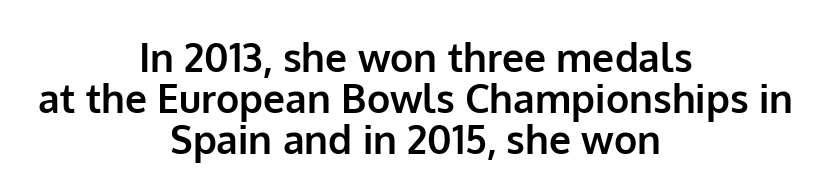
{"serif": "no", "italic": "no", "bold": "yes", "weight": "bold", "width": "normal", "stroke_contrast": "low", "x_height": "medium", "monospaced": "no", "underline": "no", "align": "center", "line_spacing": "tight", "line_spacing_ratio": 1.05, "letter_spacing": "normal", "letter_spacing_em": 0.0, "glyph_px": 39}
